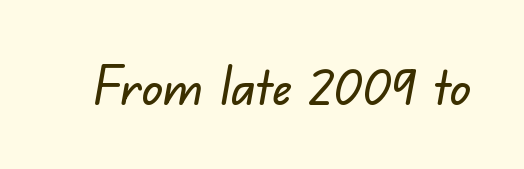
The image shows 53 px sans-serif type; set normal letter spacing, not underlined; low stroke contrast and a small x-height.
